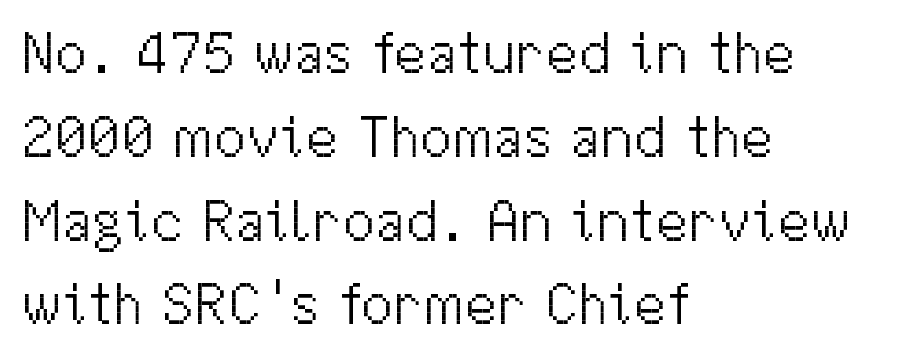
Note the varied advance widths — an 'i' is clearly narrower than an 'm'. A light-to-regular cut is what we see here. In terms of letterform style, serifs are entirely absent. Inter-character spacing is left at the font's built-in metrics.
